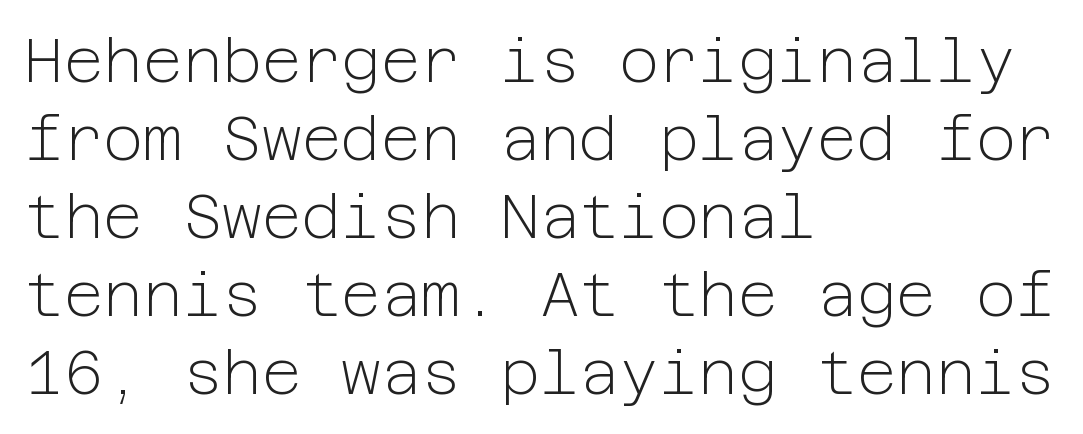
Q: Is the text bold? A: No.
Q: Is the text italic (slanted)? A: No, it is upright.
Q: Is the typeface a serif or a sans-serif typeface? A: Sans-serif.
Q: Is the text underlined? A: No.
Q: How is the paragraph aligned? A: Left-aligned.
Q: Is the spacing between letters normal or unusually wide? A: Normal.
Q: Is the spacing between lines tight, normal or loose? A: Normal.
Q: Width (condensed, normal, or wide)? A: Normal.
Q: Stroke contrast? A: Low.
Q: x-height? A: Medium.
